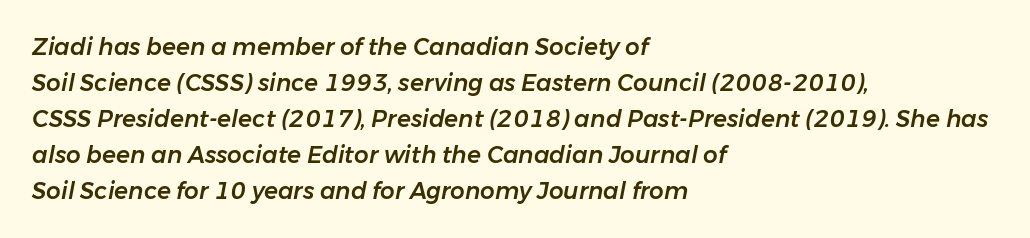
{"italic": "yes", "lean": "right", "slant_degrees": 11, "underline": "no", "align": "left", "line_spacing": "normal", "line_spacing_ratio": 1.57, "letter_spacing": "normal", "letter_spacing_em": 0.0, "glyph_px": 23}
